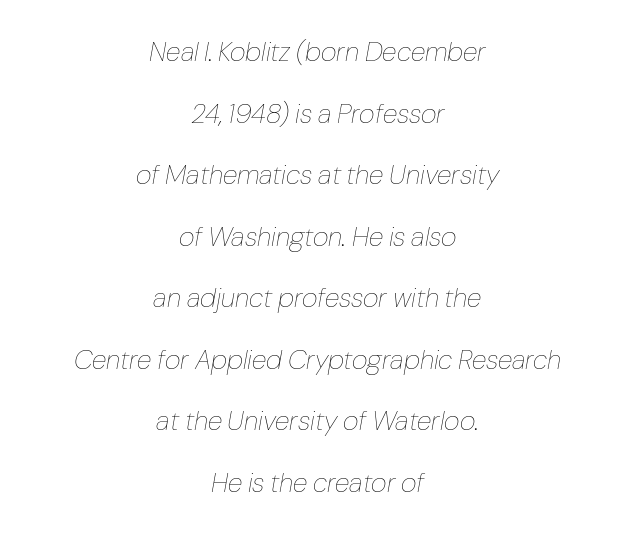
Q: Is the text bold? A: No.
Q: Is the text italic (slanted)? A: Yes, it leans right by about 10 degrees.
Q: Is the text underlined? A: No.
Q: How is the paragraph aligned? A: Centered.
Q: Is the spacing between letters normal or unusually wide? A: Normal.
Q: Is the spacing between lines tight, normal or loose? A: Loose.
